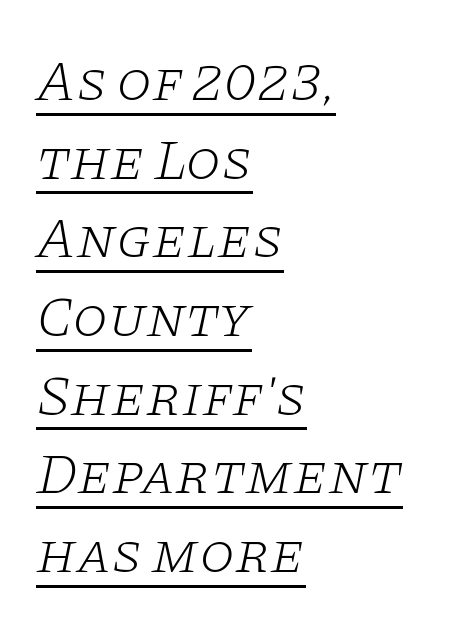
Q: Is the text bold? A: No.
Q: Is the text italic (slanted)? A: Yes, it leans right by about 11 degrees.
Q: Is the typeface a serif or a sans-serif typeface? A: Serif.
Q: Is the text underlined? A: Yes.
Q: How is the paragraph aligned? A: Left-aligned.
Q: Is the spacing between letters normal or unusually wide? A: Normal.
Q: Is the spacing between lines tight, normal or loose? A: Normal.
Q: Width (condensed, normal, or wide)? A: Wide.
Q: Stroke contrast? A: Low.
Q: x-height? A: Large.
Q: Monospaced? A: No.
